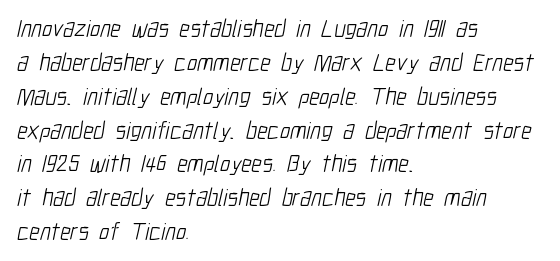
The image shows 24 px text type; set left-aligned, normal line spacing (1.41x), normal letter spacing, not underlined.
